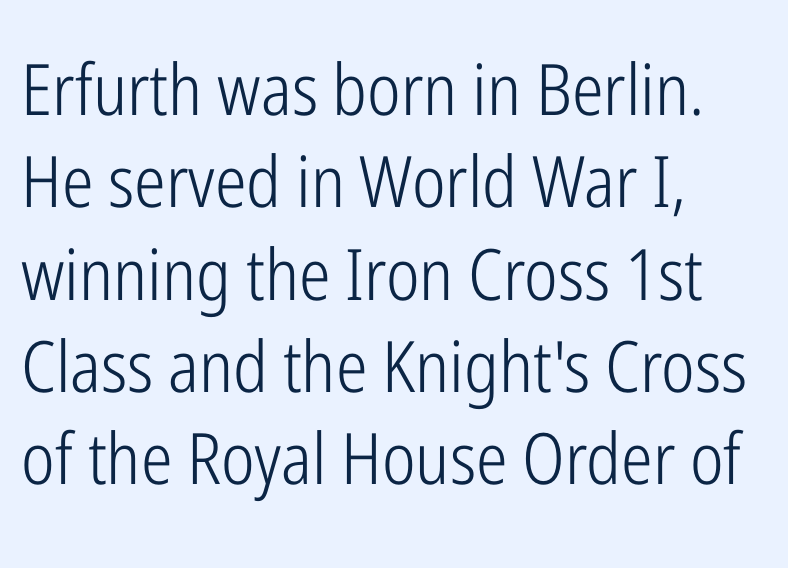
The baseline area is clear. One glance says typical: line gaps are just what's usual. This is the regular roman posture of the typeface. The ragged edge is on the right, which tells us the setting is flush left. Serif or sans? Sans — the stroke terminals are bare. Here the glyphs are tracked normally, forming tight word shapes.
